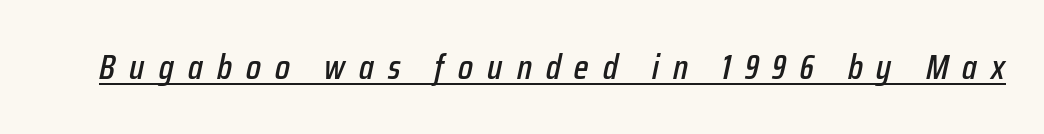
The image shows 35 px condensed type, italic (leaning right); set unusually wide letter spacing (+0.4 em), underlined; low stroke contrast and a medium x-height.
